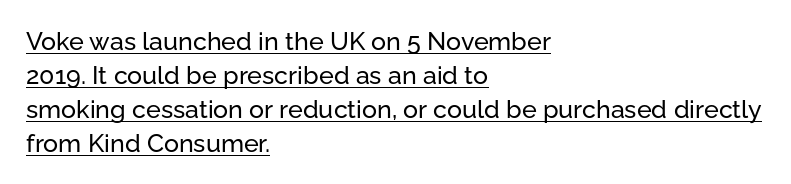
Q: Is the text italic (slanted)? A: No, it is upright.
Q: Is the text underlined? A: Yes.
Q: How is the paragraph aligned? A: Left-aligned.
Q: Is the spacing between letters normal or unusually wide? A: Normal.
Q: Is the spacing between lines tight, normal or loose? A: Normal.
